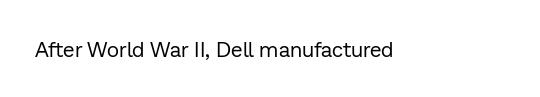
The passage shown is not underscored anywhere. The font's upright variant was chosen for this text. Stems here are at most as thick as an everyday book face. Observe the ordinary spacing: letters are neighbours, not strangers.
